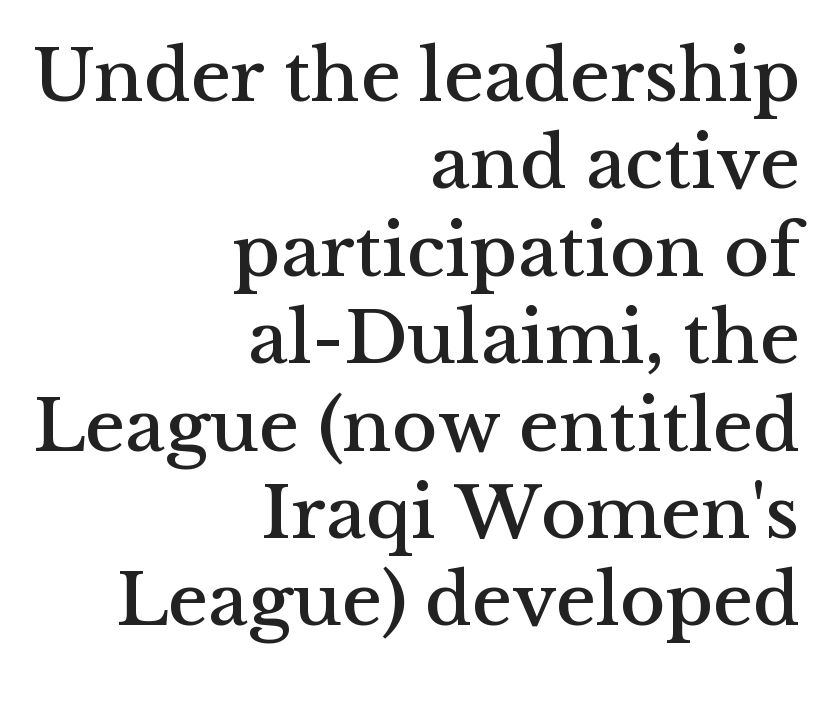
Q: Is the text italic (slanted)? A: No, it is upright.
Q: Is the typeface a serif or a sans-serif typeface? A: Serif.
Q: Is the text underlined? A: No.
Q: How is the paragraph aligned? A: Right-aligned.
Q: Is the spacing between letters normal or unusually wide? A: Normal.
Q: Is the spacing between lines tight, normal or loose? A: Tight.
Q: Width (condensed, normal, or wide)? A: Normal.
Q: Stroke contrast? A: Medium.
Q: x-height? A: Medium.
Q: Monospaced? A: No.
